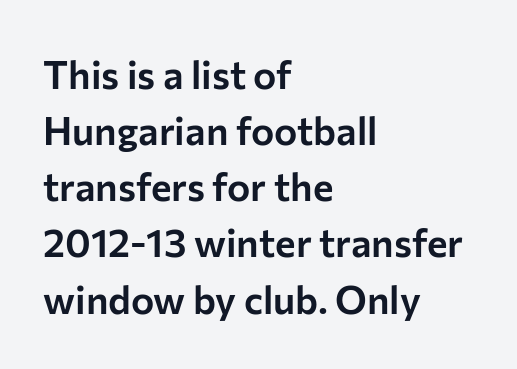
{"serif": "no", "italic": "no", "width": "normal", "stroke_contrast": "low", "x_height": "medium", "monospaced": "no", "underline": "no", "align": "left", "line_spacing": "normal", "line_spacing_ratio": 1.44, "letter_spacing": "normal", "letter_spacing_em": 0.0, "glyph_px": 39}
